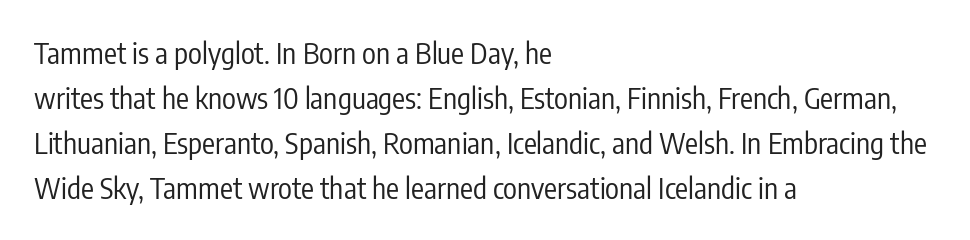
The image shows 29 px regular-weight, condensed sans-serif type, upright; set left-aligned, normal line spacing (1.55x), normal letter spacing, not underlined; low stroke contrast and a medium x-height.
